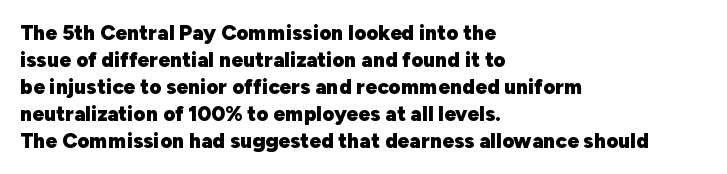
Q: Is the text bold? A: Yes.
Q: Is the text italic (slanted)? A: No, it is upright.
Q: Is the text underlined? A: No.
Q: How is the paragraph aligned? A: Left-aligned.
Q: Is the spacing between letters normal or unusually wide? A: Normal.
Q: Is the spacing between lines tight, normal or loose? A: Normal.
